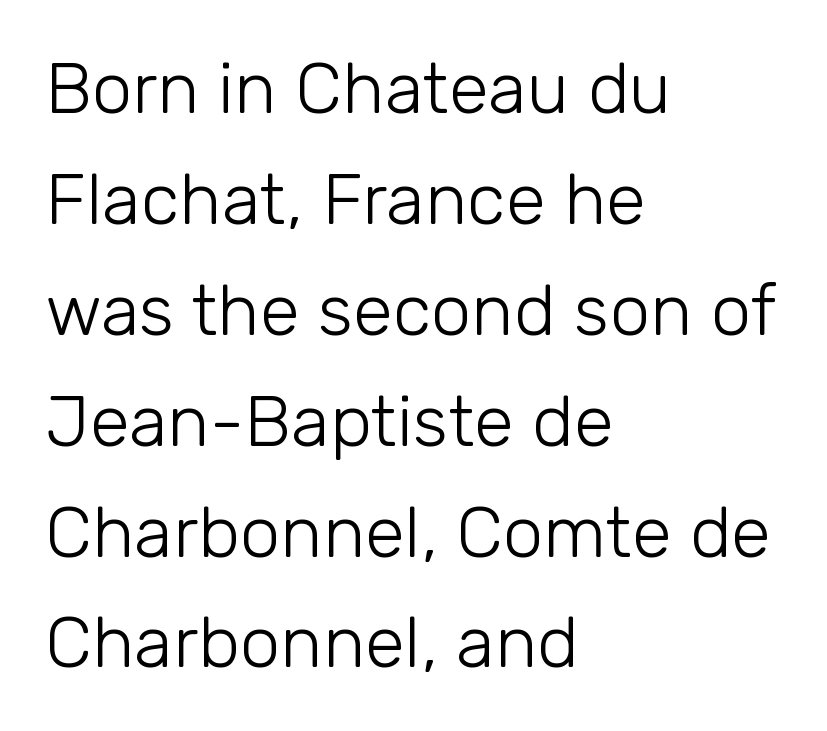
The image shows 72 px light sans-serif type, upright; set left-aligned, normal line spacing (1.54x), normal letter spacing, not underlined; low stroke contrast and a medium x-height.
